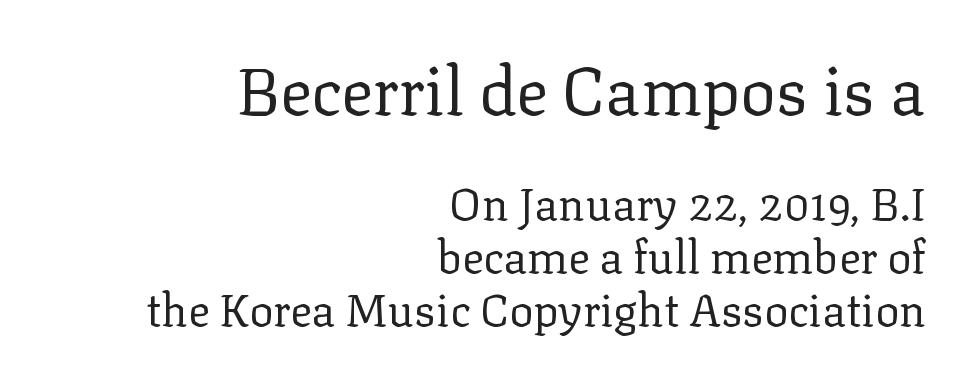
The image shows 67 px regular-weight serif type, upright; set right-aligned, line spacing 1.18x, normal letter spacing, not underlined; the first (top) block is 1.49x larger; low stroke contrast and a medium x-height.
